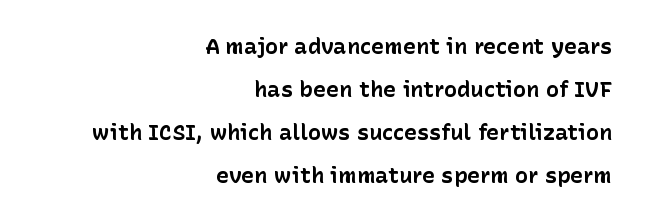
Regarding leading, the lines here are spaced well apart. The typography opts for an upright posture over an oblique one. Heavy-handed strokes throughout: this text is bold. These lines are set flush right with a ragged left edge. Does extra space separate the letters? No, they use regular spacing. The foot of each line stays bare and open.
